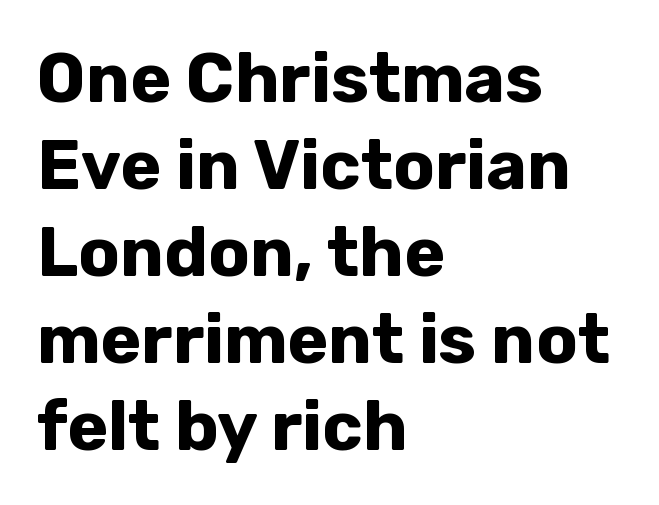
Think of a printed novel: that variable character pitch is what you see here. What kind of face is this? One without serifs — a sans. The gaps between neighbouring characters are ordinary and unremarkable. A clean baseline with only descenders dipping below it. What weight is shown? A full bold with thick strokes.
